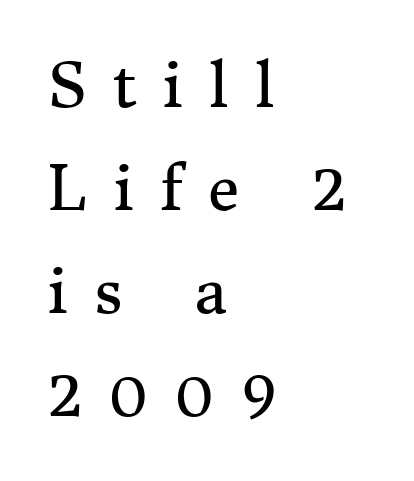
Q: Is the text bold? A: No.
Q: Is the text italic (slanted)? A: No, it is upright.
Q: Is the typeface a serif or a sans-serif typeface? A: Serif.
Q: Is the text underlined? A: No.
Q: How is the paragraph aligned? A: Left-aligned.
Q: Is the spacing between letters normal or unusually wide? A: Unusually wide.
Q: Is the spacing between lines tight, normal or loose? A: Normal.
Q: Width (condensed, normal, or wide)? A: Normal.
Q: Stroke contrast? A: Medium.
Q: x-height? A: Medium.
Q: Monospaced? A: No.
